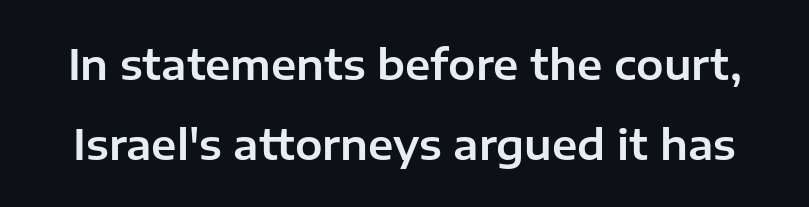
The letters carry no serifs — their stems end cleanly without finishing strokes. Vertical strokes here are truly vertical. The specimen omits any rule beneath the text block's lines. Each letter keeps its own natural width here, so spacing adapts to shape. The letters sit at their default tracking, neither squeezed nor spread. This block would shrink considerably if given ordinary leading; it's expanded now.
